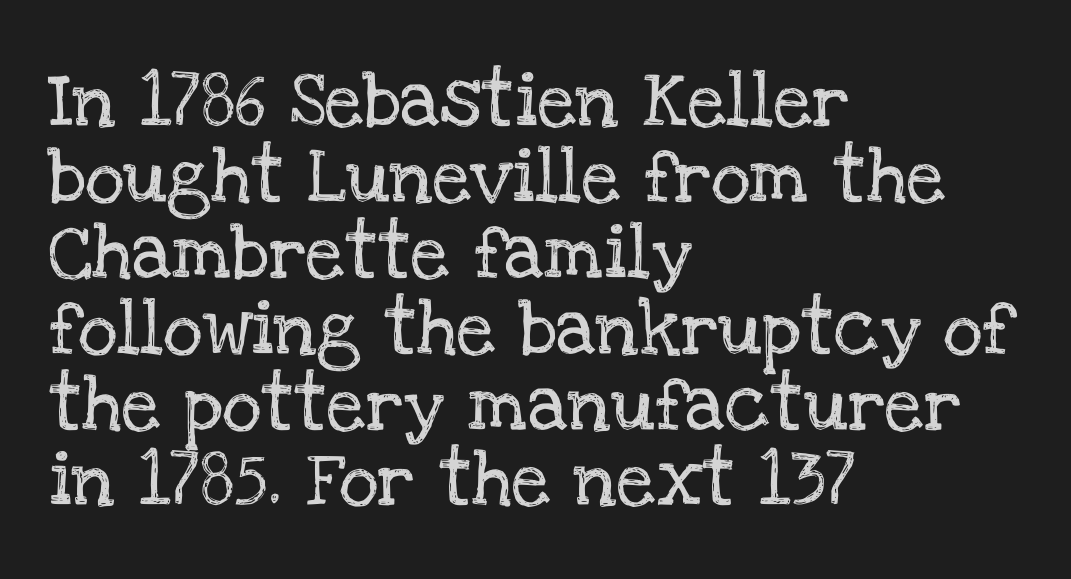
Q: Is the text italic (slanted)? A: No, it is upright.
Q: Is the typeface a serif or a sans-serif typeface? A: Serif.
Q: Is the text underlined? A: No.
Q: How is the paragraph aligned? A: Left-aligned.
Q: Is the spacing between letters normal or unusually wide? A: Normal.
Q: Is the spacing between lines tight, normal or loose? A: Normal.
Q: Width (condensed, normal, or wide)? A: Normal.
Q: Stroke contrast? A: Low.
Q: x-height? A: Large.
Q: Monospaced? A: No.
